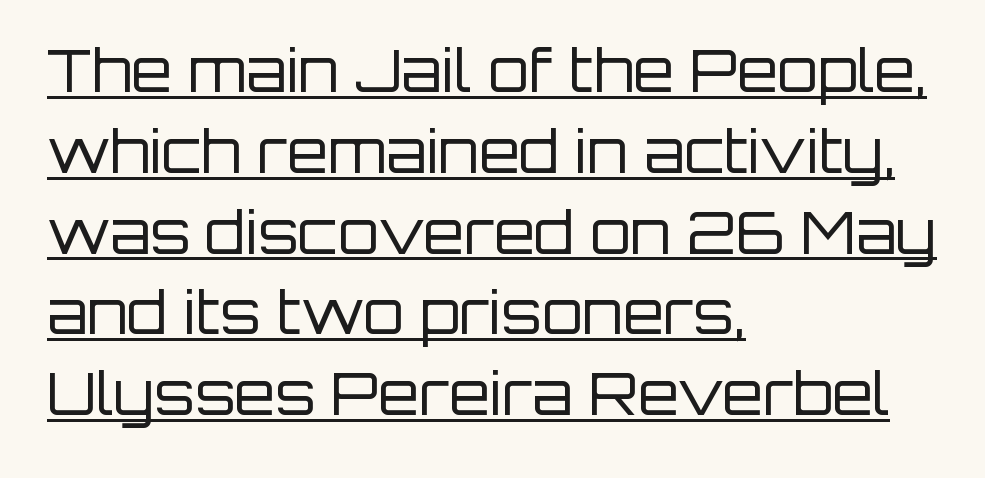
The letterforms sit shoulder to shoulder at normal distance. The lines are quadded left. A rule runs beneath these lines of type. Check where the strokes stop: nothing finishes them off — pure sans. Character widths vary here, with narrow letters taking less room than wide ones.
